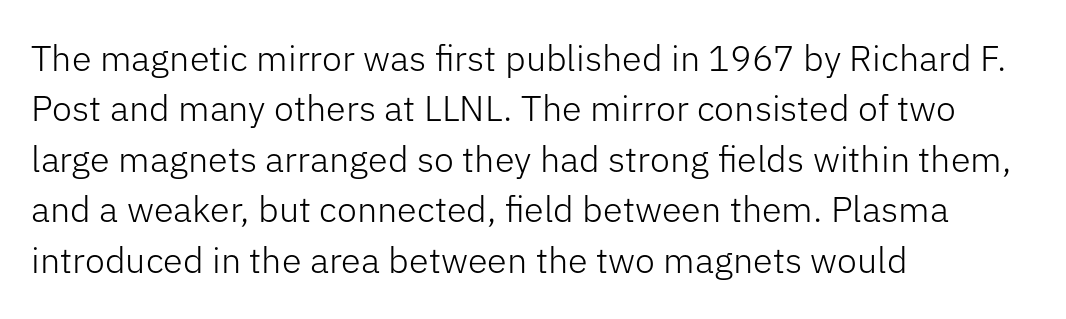
Q: Is the text bold? A: No.
Q: Is the text italic (slanted)? A: No, it is upright.
Q: Is the typeface a serif or a sans-serif typeface? A: Sans-serif.
Q: Is the text underlined? A: No.
Q: How is the paragraph aligned? A: Left-aligned.
Q: Is the spacing between letters normal or unusually wide? A: Normal.
Q: Is the spacing between lines tight, normal or loose? A: Normal.
Q: Width (condensed, normal, or wide)? A: Normal.
Q: Stroke contrast? A: Low.
Q: x-height? A: Medium.
Q: Monospaced? A: No.
